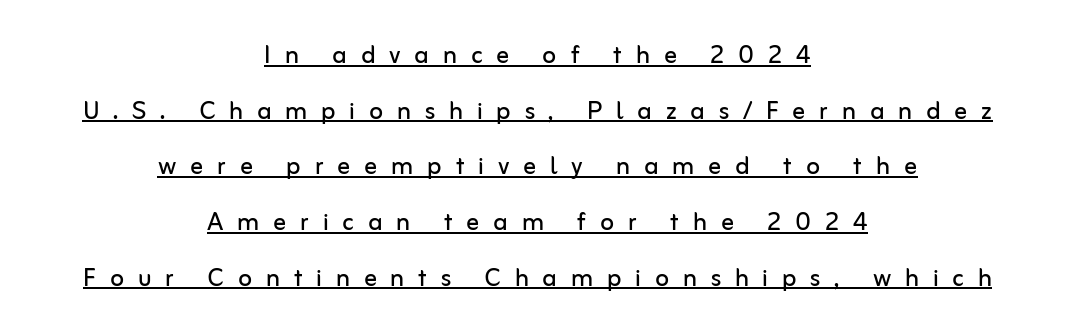
The image shows 32 px regular-weight sans-serif type, upright; set centered, line spacing 1.74x, unusually wide letter spacing (+0.43 em), underlined; low stroke contrast and a medium x-height.
